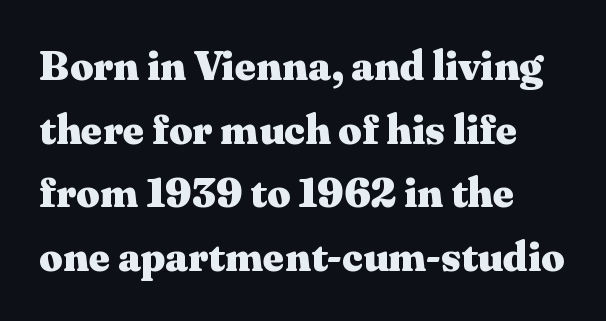
{"serif": "yes", "italic": "no", "bold": "yes", "weight": "heavy", "width": "wide", "stroke_contrast": "medium", "x_height": "medium", "monospaced": "no", "underline": "no", "line_spacing": "normal", "line_spacing_ratio": 1.55, "letter_spacing": "normal", "letter_spacing_em": 0.0, "glyph_px": 41}
